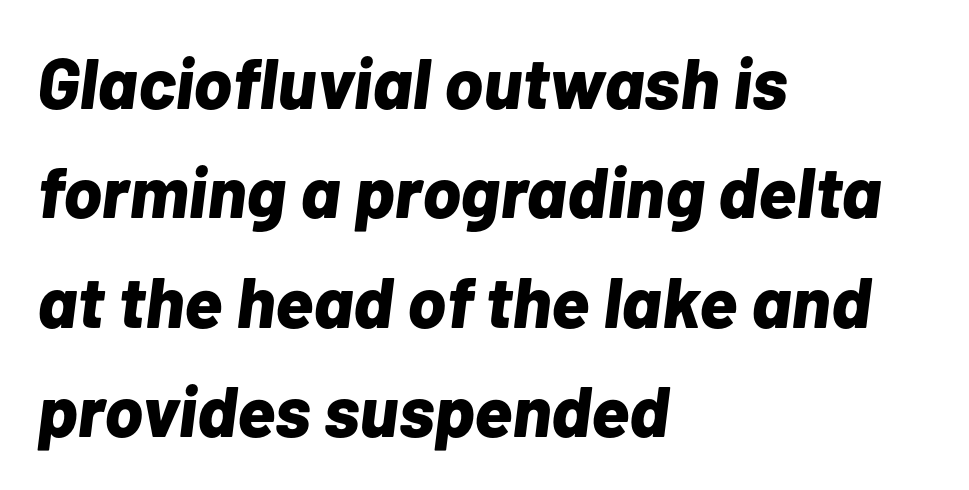
{"italic": "yes", "lean": "right", "slant_degrees": 7, "bold": "yes", "weight": "bold", "width": "normal", "stroke_contrast": "low", "x_height": "medium", "monospaced": "no", "underline": "no", "align": "left", "line_spacing": "normal", "line_spacing_ratio": 1.52, "letter_spacing": "normal", "letter_spacing_em": 0.0, "glyph_px": 72}
